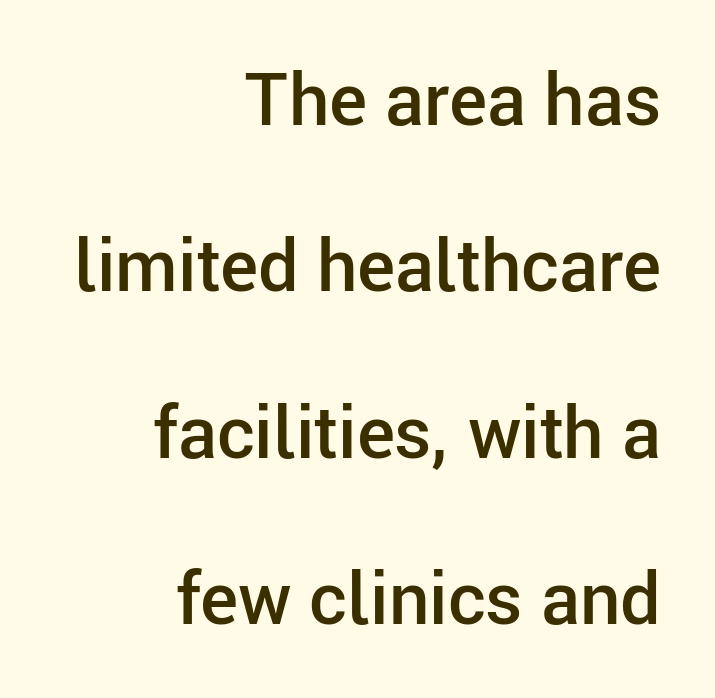
{"serif": "no", "italic": "no", "bold": "semi", "weight": "semibold", "width": "normal", "stroke_contrast": "low", "x_height": "medium", "monospaced": "no", "underline": "no", "align": "right", "line_spacing": "loose", "line_spacing_ratio": 2.31, "letter_spacing": "normal", "letter_spacing_em": 0.0, "glyph_px": 72}
